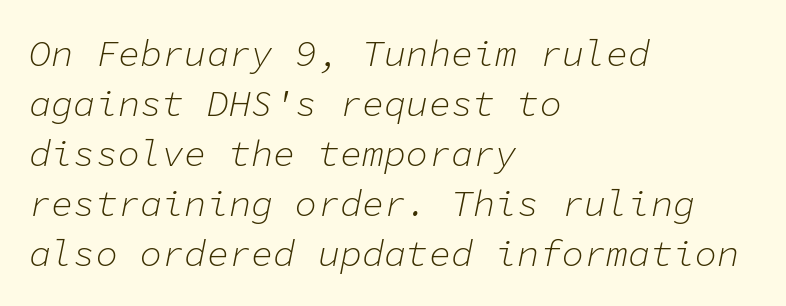
The image shows 37 px light type, italic (leaning right), monospaced; set left-aligned, normal line spacing (1.35x), normal letter spacing, not underlined; low stroke contrast and a medium x-height.
